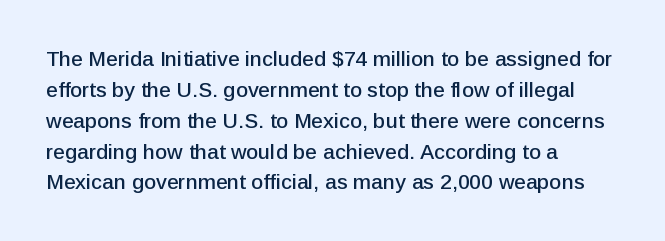
There is no visible air inserted between adjacent glyphs. Alignment: flush left. The words here are not underlined. The axis of the letterforms is exactly vertical. The designer left line spacing at the default.
